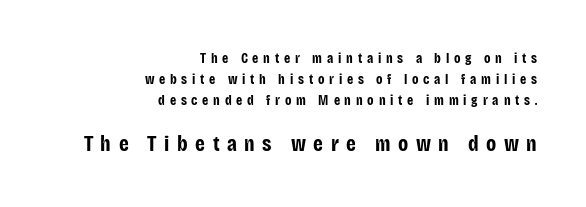
Q: Is the text bold? A: Yes.
Q: Is the text italic (slanted)? A: No, it is upright.
Q: Is the text underlined? A: No.
Q: How is the paragraph aligned? A: Right-aligned.
Q: Is the spacing between letters normal or unusually wide? A: Unusually wide.
Q: Is the spacing between lines tight, normal or loose? A: Normal.
Q: Which block of text is set in a larger size, the first (top) or the second (bottom)? A: The second (bottom) one.
